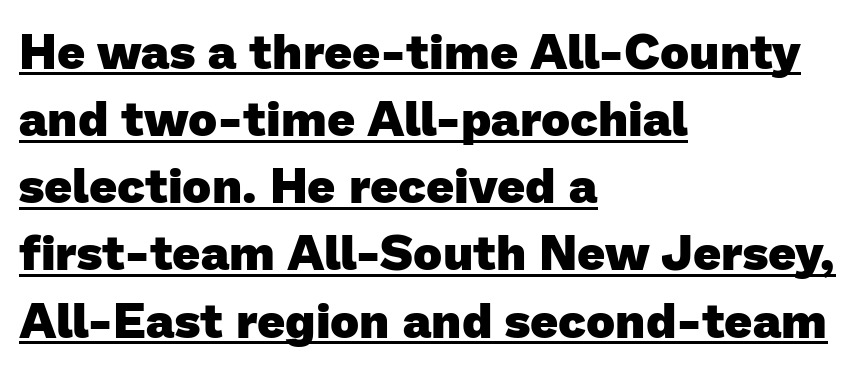
Q: Is the text bold? A: Yes.
Q: Is the typeface a serif or a sans-serif typeface? A: Sans-serif.
Q: Is the text underlined? A: Yes.
Q: How is the paragraph aligned? A: Left-aligned.
Q: Is the spacing between letters normal or unusually wide? A: Normal.
Q: Is the spacing between lines tight, normal or loose? A: Normal.
Q: Width (condensed, normal, or wide)? A: Normal.
Q: Stroke contrast? A: Low.
Q: x-height? A: Medium.
Q: Monospaced? A: No.
